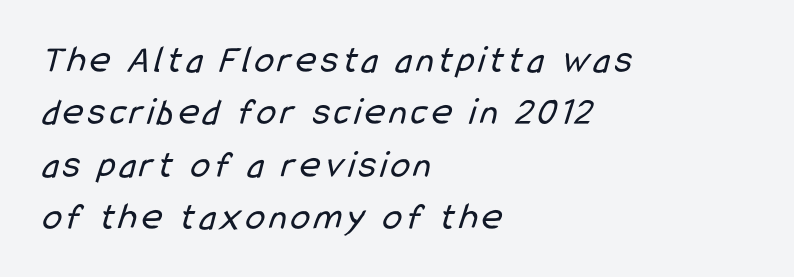
The letters advance in unequal steps, a hallmark of proportional type. In terms of leading, this rendering sits right in the middle. Weight: in the light-to-regular range. Regarding serifs, this sample does without them. Glance below the letters and you will spot only blank space. Layout note: lines flush left.
